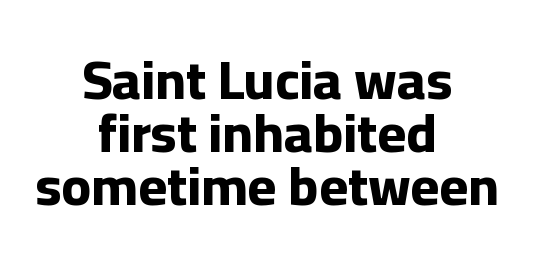
The image shows 55 px bold sans-serif type, upright; set centered, tight line spacing (0.96x), normal letter spacing, not underlined; low stroke contrast and a medium x-height.
